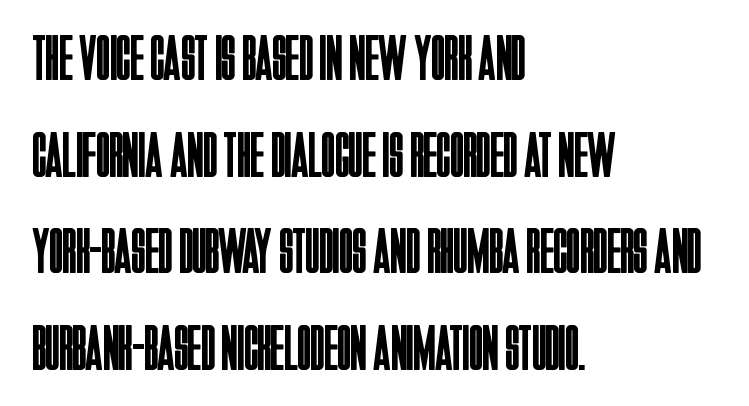
These lines are rendered in a variable-pitch font. These lines are set flush left with a ragged right edge. Unmarked baselines from the first word to the last. The typeface has the unassuming heft of standard copy or less.
